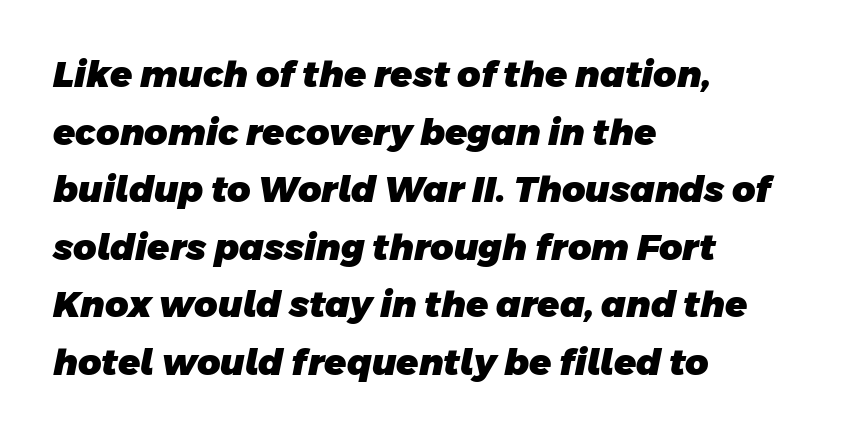
Q: Is the text bold? A: Yes.
Q: Is the typeface a serif or a sans-serif typeface? A: Sans-serif.
Q: Is the text underlined? A: No.
Q: How is the paragraph aligned? A: Left-aligned.
Q: Is the spacing between letters normal or unusually wide? A: Normal.
Q: Is the spacing between lines tight, normal or loose? A: Normal.
Q: Width (condensed, normal, or wide)? A: Normal.
Q: Stroke contrast? A: Low.
Q: x-height? A: Large.
Q: Monospaced? A: No.
